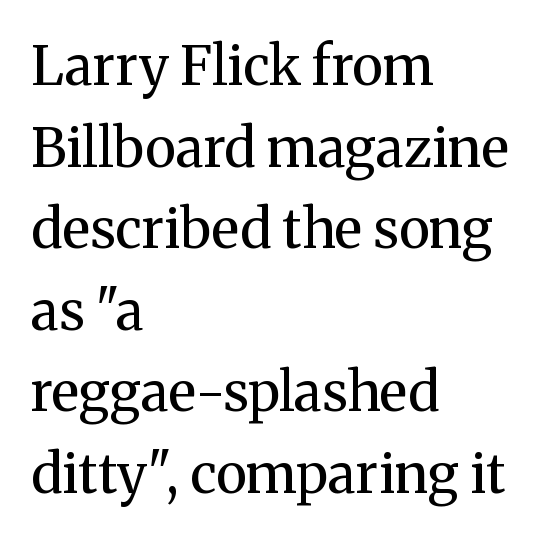
Q: Is the text bold? A: No.
Q: Is the text italic (slanted)? A: No, it is upright.
Q: Is the typeface a serif or a sans-serif typeface? A: Serif.
Q: Is the text underlined? A: No.
Q: How is the paragraph aligned? A: Left-aligned.
Q: Is the spacing between letters normal or unusually wide? A: Normal.
Q: Is the spacing between lines tight, normal or loose? A: Normal.
Q: Width (condensed, normal, or wide)? A: Normal.
Q: Stroke contrast? A: Medium.
Q: x-height? A: Medium.
Q: Monospaced? A: No.
